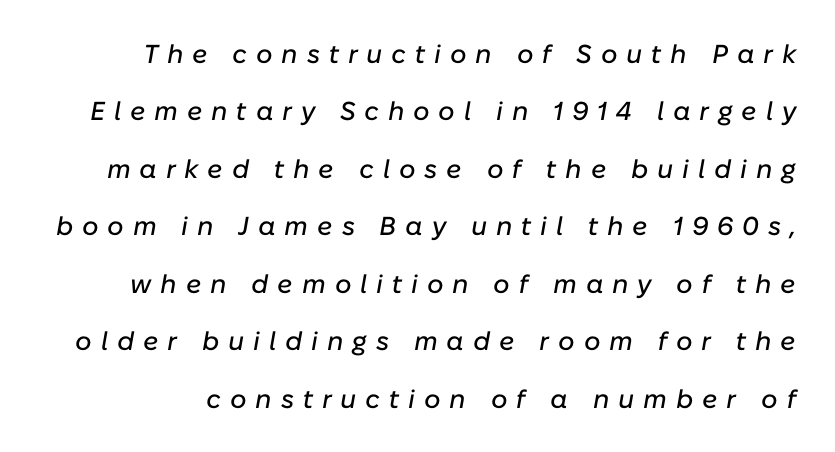
The image shows 26 px text type, italic (leaning right); set loose line spacing (2.21x), unusually wide letter spacing (+0.34 em), not underlined.
